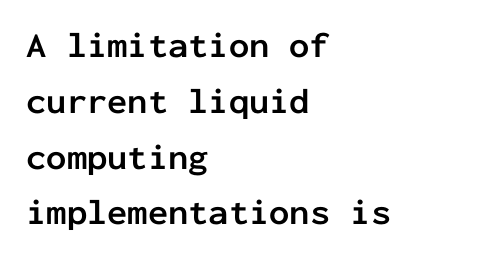
Q: Is the text bold? A: Yes.
Q: Is the text italic (slanted)? A: No, it is upright.
Q: Is the typeface a serif or a sans-serif typeface? A: Sans-serif.
Q: Is the text underlined? A: No.
Q: How is the paragraph aligned? A: Left-aligned.
Q: Is the spacing between letters normal or unusually wide? A: Normal.
Q: Is the spacing between lines tight, normal or loose? A: Normal.
Q: Width (condensed, normal, or wide)? A: Normal.
Q: Stroke contrast? A: Low.
Q: x-height? A: Medium.
Q: Monospaced? A: Yes.
